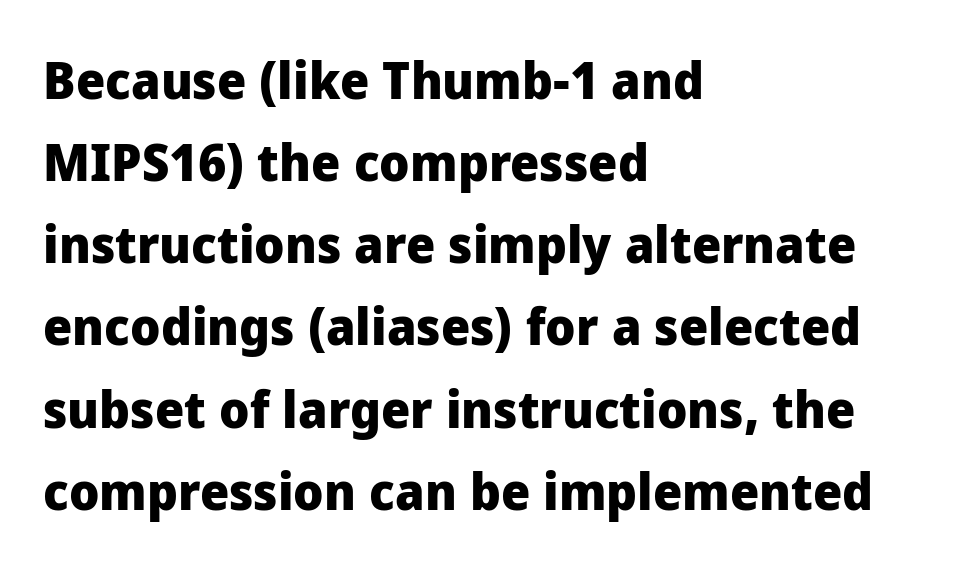
The image shows 52 px heavy sans-serif type, upright; set left-aligned, normal line spacing (1.58x), normal letter spacing, not underlined; low stroke contrast and a medium x-height.
